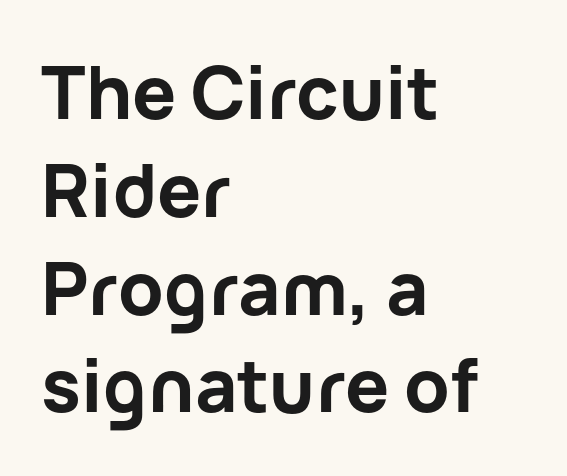
The glyphs in this specimen are sans serif. Notice how descenders clear the ascenders below comfortably — that's standard leading. The baseline area is clear. The passage shown has conventional tracking throughout. Proportional: the letters do not fall into vertical columns. Visually the block forms a straight wall on the left and a jagged coastline on the right.
